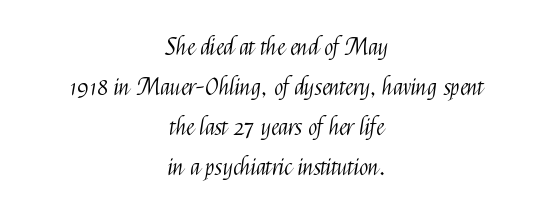
The image shows 24 px text type; set centered, normal line spacing (1.66x), normal letter spacing, not underlined.
